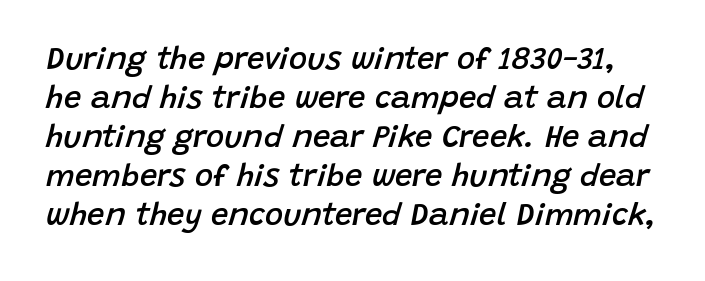
Q: Is the text bold? A: Semi-bold.
Q: Is the text italic (slanted)? A: Yes, it leans right by about 15 degrees.
Q: Is the text underlined? A: No.
Q: Is the spacing between letters normal or unusually wide? A: Normal.
Q: Is the spacing between lines tight, normal or loose? A: Normal.
Q: Width (condensed, normal, or wide)? A: Normal.
Q: Stroke contrast? A: Low.
Q: x-height? A: Large.
Q: Monospaced? A: No.
